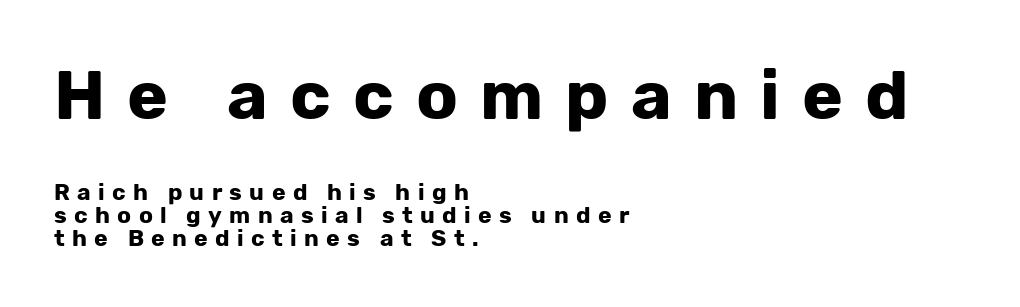
What kind of face is this? One without serifs — a sans. The block of text is dense from top to bottom, with scant space between rows. Is there any slant? The stems are plumb. This sample has the flowing, uneven cadence of proportional lettering.
